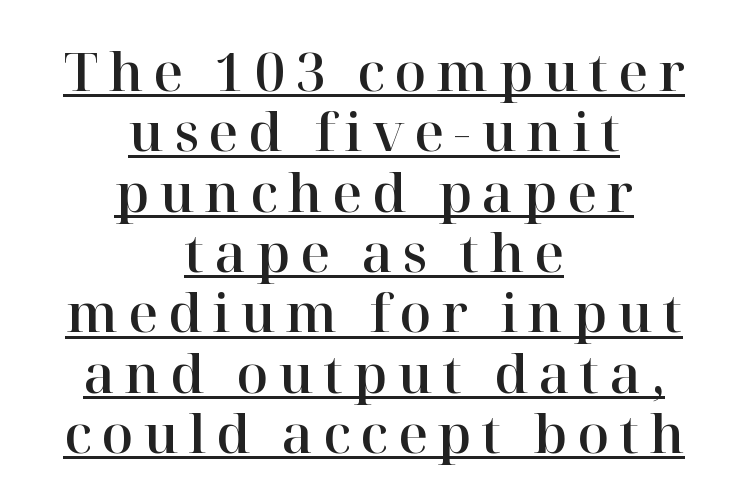
Looks like someone drew a line under every word here. Nope, not italic — everything's standing straight. The passage shown is typeset with a serif family. Note the varied advance widths — an 'i' is clearly narrower than an 'm'. Typeset on center — no edge is straight.
